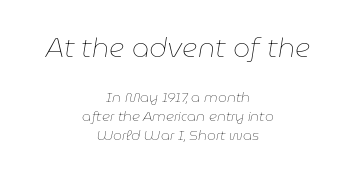
The image shows 27 px text type, italic (leaning right); set centered, normal line spacing (1.38x), normal letter spacing, not underlined; the first (top) block is 1.93x larger.
